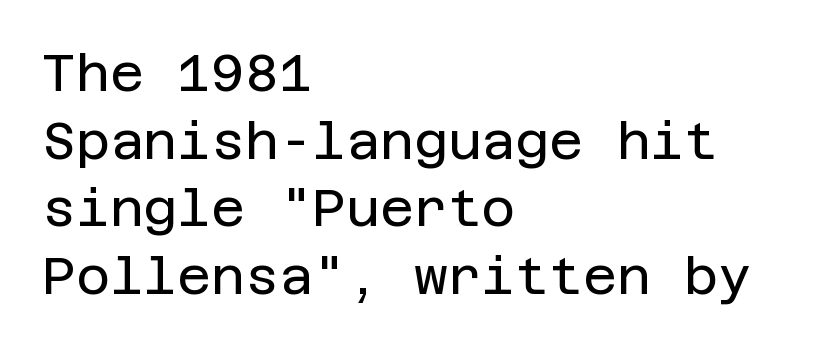
These lines sit exactly where default settings would place them. Italic? Not at all — the glyphs are vertical. Unbolded letterforms with no extra heft. The face used here is rendered with its standard letterfit.
